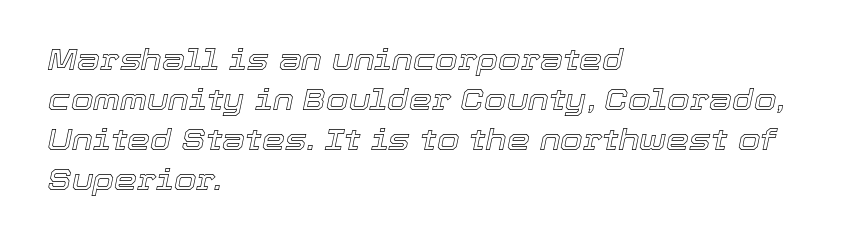
{"italic": "yes", "lean": "right", "slant_degrees": 12, "width": "normal", "x_height": "medium", "monospaced": "no", "underline": "no", "align": "left", "line_spacing": "normal", "line_spacing_ratio": 1.38, "letter_spacing": "normal", "letter_spacing_em": 0.0, "glyph_px": 29}
